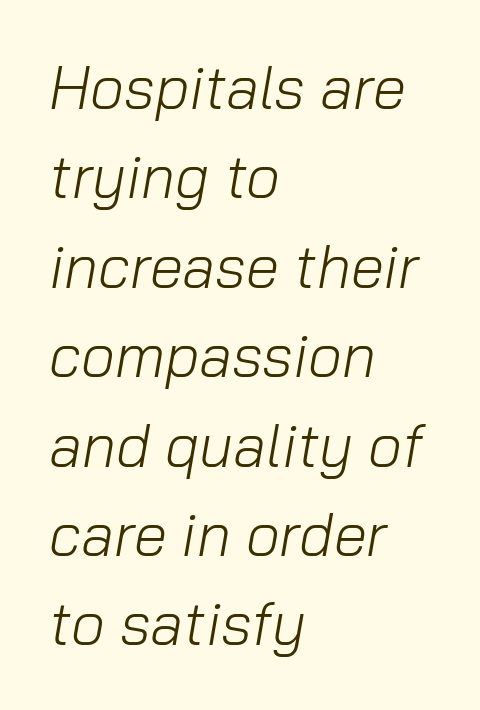
{"italic": "yes", "lean": "right", "slant_degrees": 10, "bold": "no", "weight": "light", "width": "normal", "stroke_contrast": "low", "x_height": "medium", "monospaced": "no", "underline": "no", "align": "left", "line_spacing": "normal", "line_spacing_ratio": 1.49, "letter_spacing": "normal", "letter_spacing_em": 0.0, "glyph_px": 60}
